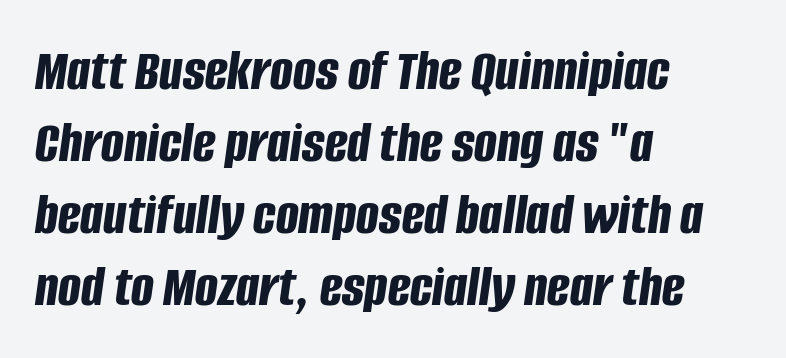
Is this a fixed-width face? No — the glyphs have proportional, varying widths. The space directly below the letters is spotless. Between one letter and the next there's only the usual sliver of space. You can tell it's italic because the verticals aren't actually vertical.
